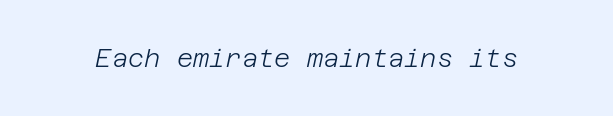
{"italic": "yes", "lean": "right", "slant_degrees": 12, "bold": "no", "underline": "no", "letter_spacing": "normal", "letter_spacing_em": 0.0, "glyph_px": 25}
